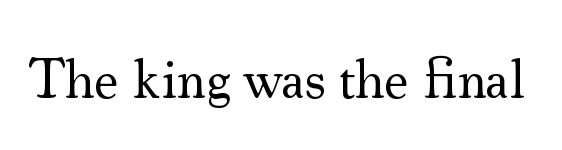
{"serif": "yes", "italic": "no", "bold": "no", "weight": "regular", "width": "normal", "stroke_contrast": "medium", "x_height": "small", "monospaced": "no", "underline": "no", "letter_spacing": "normal", "letter_spacing_em": 0.0, "glyph_px": 56}
